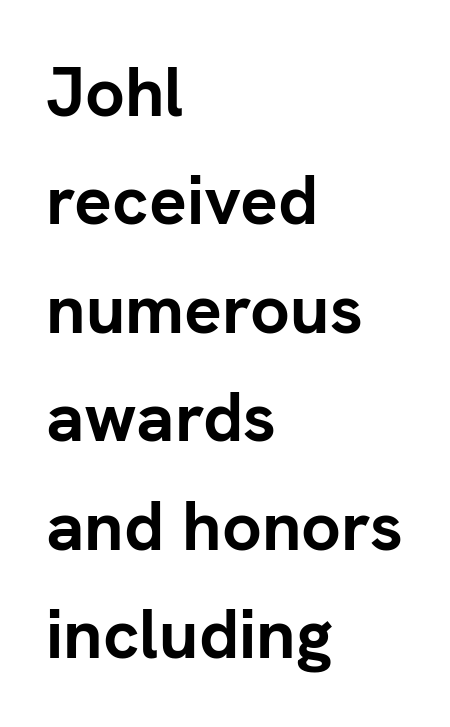
Every letter is thick-stroked: bold, no question. Note the varied advance widths — an 'i' is clearly narrower than an 'm'. Check where the strokes stop: nothing finishes them off — pure sans. The string is rendered with underlining switched off.
